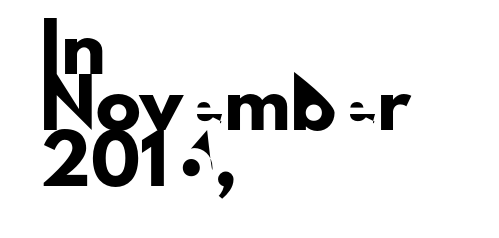
Q: Is the text italic (slanted)? A: No, it is upright.
Q: Is the typeface a serif or a sans-serif typeface? A: Sans-serif.
Q: Is the text underlined? A: No.
Q: How is the paragraph aligned? A: Left-aligned.
Q: Is the spacing between letters normal or unusually wide? A: Normal.
Q: Width (condensed, normal, or wide)? A: Normal.
Q: Stroke contrast? A: Low.
Q: x-height? A: Small.
Q: Monospaced? A: No.
